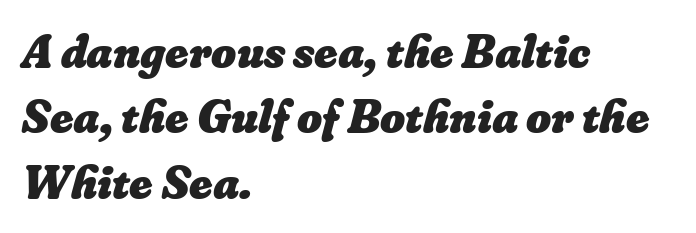
{"bold": "yes", "weight": "heavy", "width": "normal", "stroke_contrast": "low", "x_height": "small", "monospaced": "no", "underline": "no", "align": "left", "line_spacing": "normal", "line_spacing_ratio": 1.36, "letter_spacing": "normal", "letter_spacing_em": 0.0, "glyph_px": 48}
